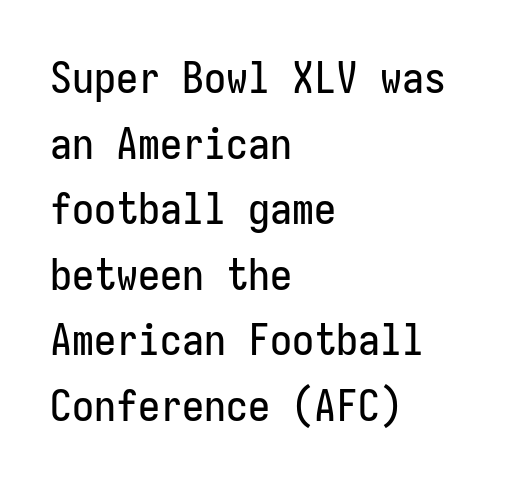
The image shows 44 px condensed sans-serif type, upright; set left-aligned, normal line spacing (1.49x), normal letter spacing, not underlined; low stroke contrast and a medium x-height.
